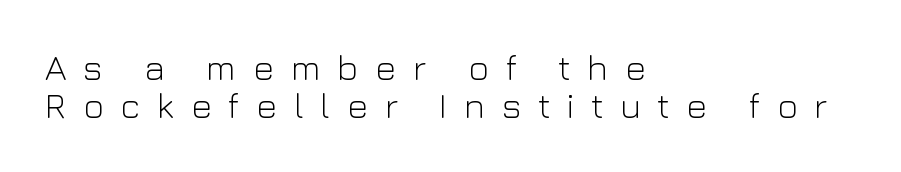
The image shows 36 px light sans-serif type, upright; set left-aligned, tight line spacing (1.06x), unusually wide letter spacing (+0.46 em), not underlined; low stroke contrast and a medium x-height.
